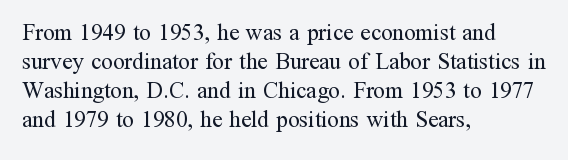
Q: Is the text bold? A: No.
Q: Is the text italic (slanted)? A: No, it is upright.
Q: Is the text underlined? A: No.
Q: How is the paragraph aligned? A: Left-aligned.
Q: Is the spacing between letters normal or unusually wide? A: Normal.
Q: Is the spacing between lines tight, normal or loose? A: Normal.
